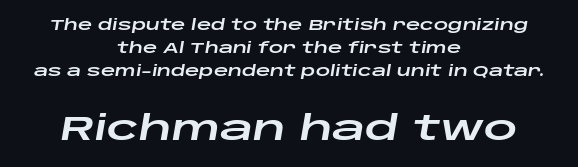
Q: Is the text italic (slanted)? A: Yes, it leans right by about 10 degrees.
Q: Is the text underlined? A: No.
Q: How is the paragraph aligned? A: Centered.
Q: Is the spacing between letters normal or unusually wide? A: Normal.
Q: Is the spacing between lines tight, normal or loose? A: Normal.
Q: Which block of text is set in a larger size, the first (top) or the second (bottom)? A: The second (bottom) one.
Q: Width (condensed, normal, or wide)? A: Wide.
Q: Stroke contrast? A: Low.
Q: x-height? A: Large.
Q: Monospaced? A: No.
